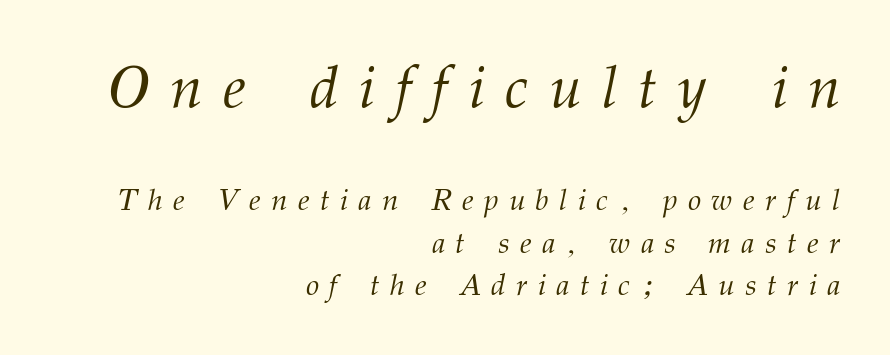
{"serif": "yes", "italic": "yes", "lean": "right", "slant_degrees": 12, "bold": "no", "weight": "light", "width": "normal", "stroke_contrast": "medium", "x_height": "medium", "monospaced": "no", "underline": "no", "align": "right", "line_spacing": "normal", "line_spacing_ratio": 1.42, "letter_spacing": "wide", "letter_spacing_em": 0.35, "larger_block": "first", "size_ratio": 1.97, "glyph_px": 59}
